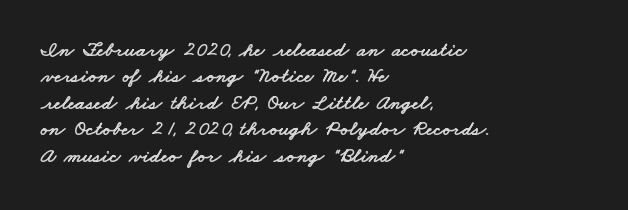
Q: Is the text underlined? A: No.
Q: How is the paragraph aligned? A: Left-aligned.
Q: Is the spacing between letters normal or unusually wide? A: Normal.
Q: Is the spacing between lines tight, normal or loose? A: Normal.
